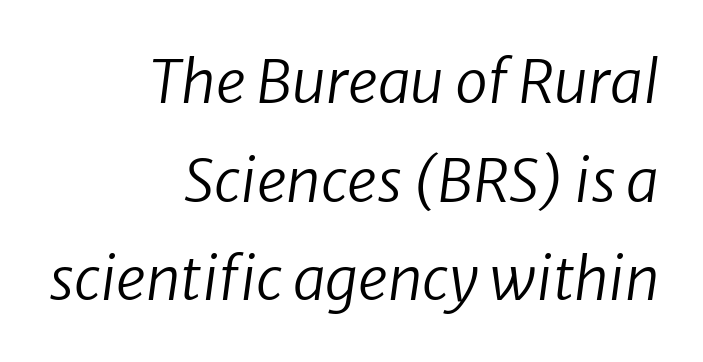
Descenders hang freely into open space. Evenly set lines give the paragraph a standard silhouette. Is this a heavy cut? Hardly; it is regular or lighter. Think of a printed novel: that variable character pitch is what you see here. It's the slanting kind of type. Alignment: flush right.
